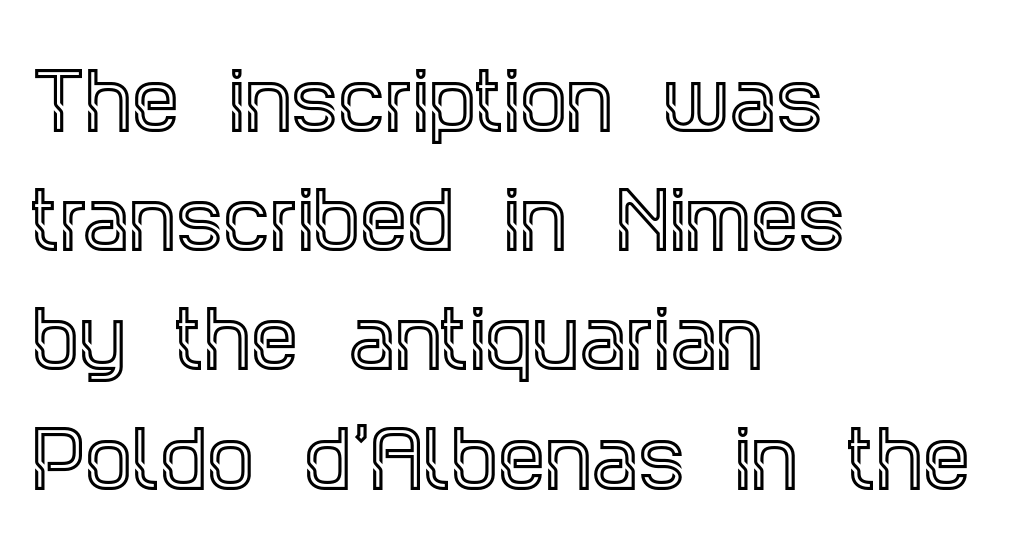
Q: Is the text italic (slanted)? A: No, it is upright.
Q: Is the typeface a serif or a sans-serif typeface? A: Serif.
Q: Is the text underlined? A: No.
Q: How is the paragraph aligned? A: Left-aligned.
Q: Is the spacing between letters normal or unusually wide? A: Normal.
Q: Is the spacing between lines tight, normal or loose? A: Normal.
Q: Width (condensed, normal, or wide)? A: Condensed.
Q: x-height? A: Large.
Q: Monospaced? A: No.
